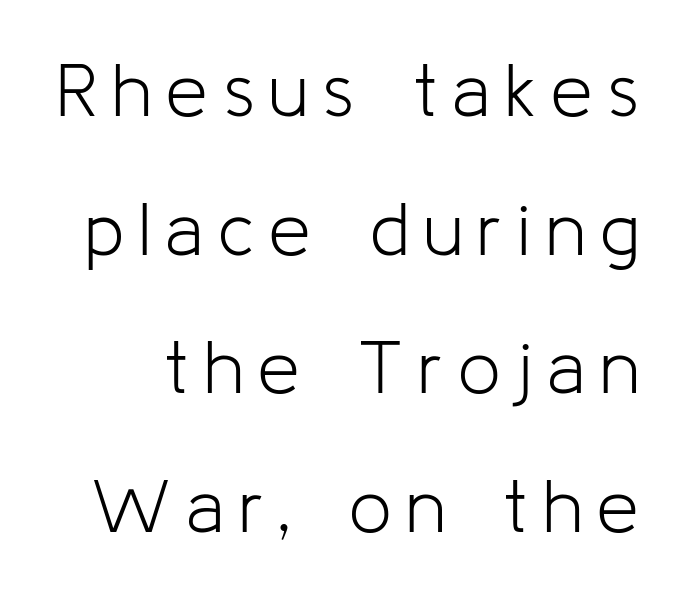
The image shows 75 px light sans-serif type, upright; set line spacing 1.85x, unusually wide letter spacing (+0.2 em), not underlined; low stroke contrast and a medium x-height.
